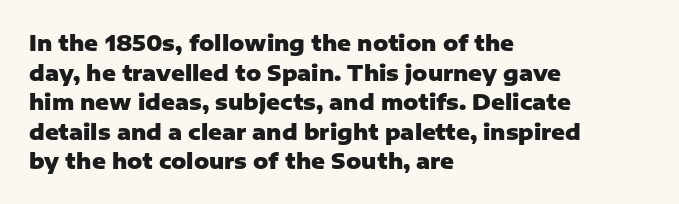
The image shows 21 px bold type, upright; set left-aligned, normal line spacing (1.41x), normal letter spacing, not underlined.
